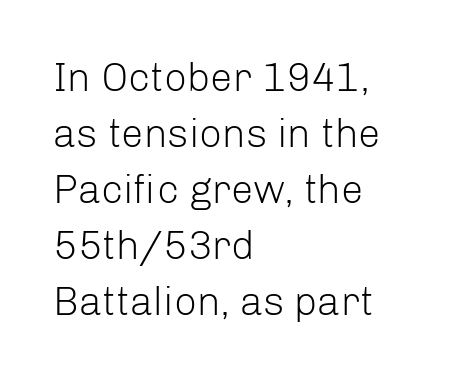
The rag falls on the right side of this text block. Caption: standard tracking, unaltered. Character widths vary here, with narrow letters taking less room than wide ones. A typesetter would mark this as roman, not italic. Is the type heavy? It reads as light-to-regular instead. Students, observe: this is what conventionally led text looks like.
